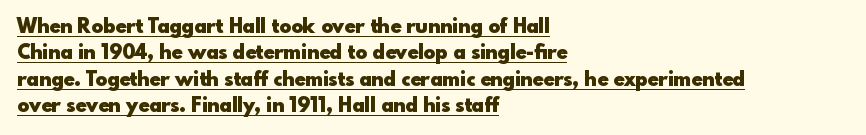
The image shows 20 px bold type, upright; set left-aligned, normal line spacing (1.32x), normal letter spacing, underlined.
